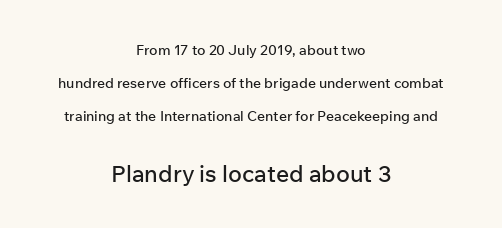
These lines were composed using upright roman letters. Line spacing here is loose. Alignment: centered. Nobody drew a line under any word here. In terms of letterspacing, this is plain default setting.
